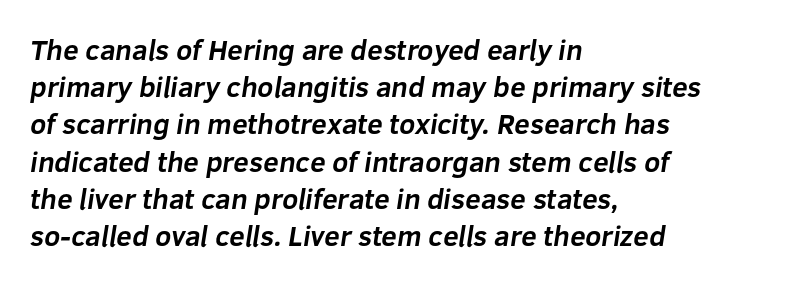
Each letter keeps its own natural width here, so spacing adapts to shape. Notice how descenders clear the ascenders below comfortably — that's standard leading. Is the block centered? No — it sits flush against the left margin. Heavy, bold letterforms.
